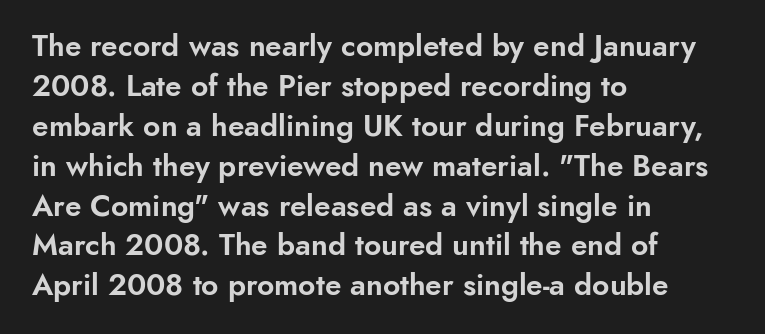
Q: Is the text italic (slanted)? A: No, it is upright.
Q: Is the typeface a serif or a sans-serif typeface? A: Sans-serif.
Q: Is the text underlined? A: No.
Q: How is the paragraph aligned? A: Left-aligned.
Q: Is the spacing between letters normal or unusually wide? A: Normal.
Q: Is the spacing between lines tight, normal or loose? A: Normal.
Q: Width (condensed, normal, or wide)? A: Normal.
Q: Stroke contrast? A: Low.
Q: x-height? A: Small.
Q: Monospaced? A: No.
